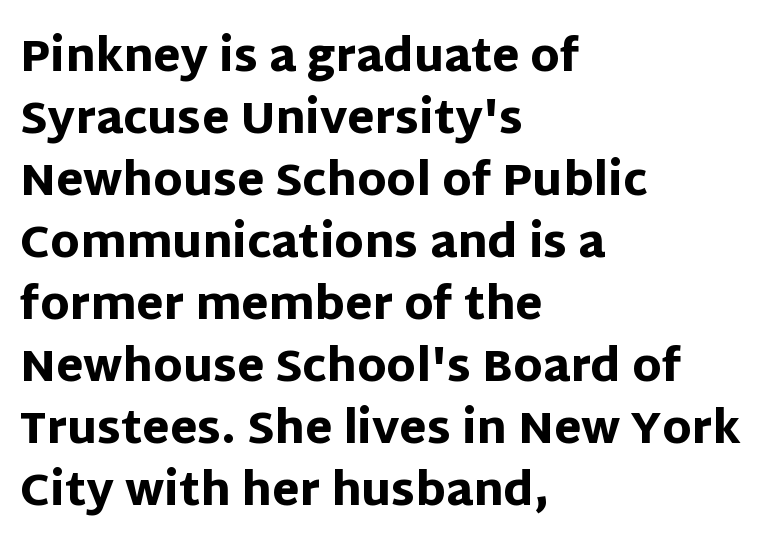
Observe the absence of serifs on each vertical stroke in this sample. The passage shown is typed in a proportional face where columns would drift. Whoever set this chose a conventional vertical rhythm. The specimen omits any rule beneath the text block's lines.
